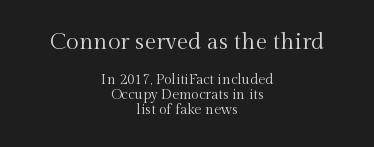
Check the space under the baseline: it is left empty. The block sitting higher on the canvas is the one with enlarged characters. Weight: not bold — regular or lighter. Designer's note — italics off, roman on. Here the glyphs are tracked normally, forming tight word shapes. Interline gaps are noticeably narrow in this sample.
